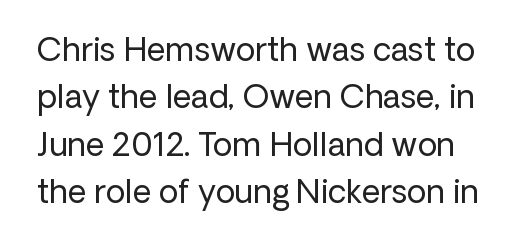
Q: Is the text bold? A: No.
Q: Is the text italic (slanted)? A: No, it is upright.
Q: Is the typeface a serif or a sans-serif typeface? A: Sans-serif.
Q: Is the text underlined? A: No.
Q: Is the spacing between letters normal or unusually wide? A: Normal.
Q: Is the spacing between lines tight, normal or loose? A: Normal.
Q: Width (condensed, normal, or wide)? A: Normal.
Q: Stroke contrast? A: Low.
Q: x-height? A: Medium.
Q: Monospaced? A: No.
